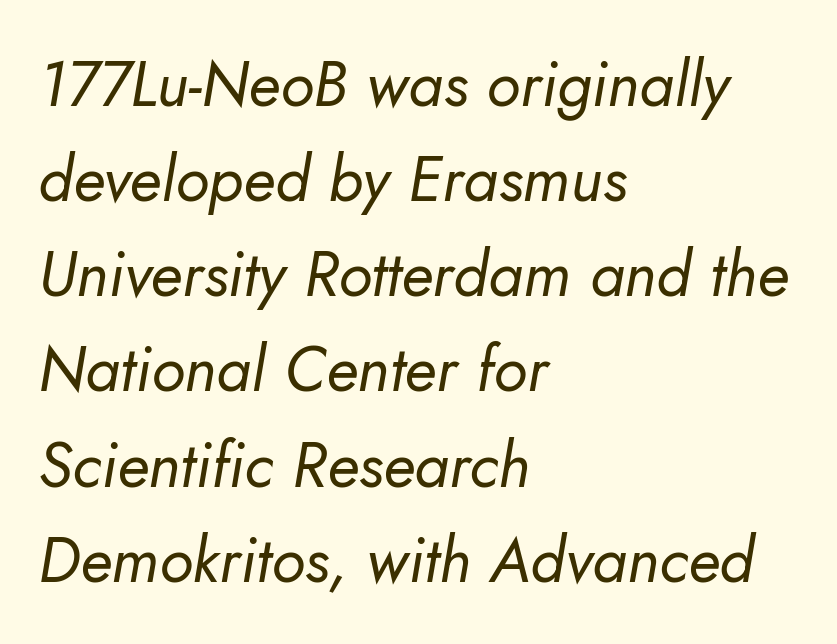
The image shows 63 px regular-weight type, italic (leaning right); set left-aligned, normal line spacing (1.51x), normal letter spacing, not underlined; low stroke contrast and a small x-height.
